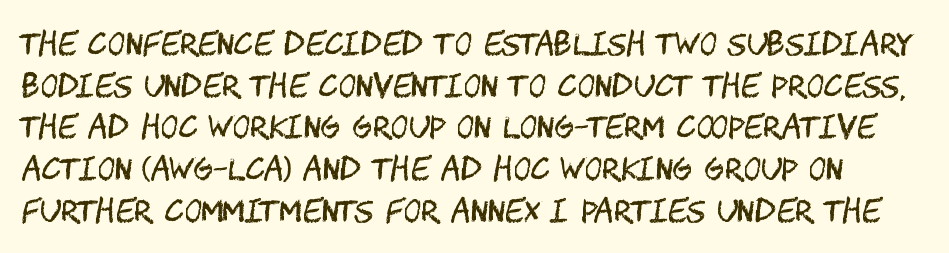
The image shows 30 px regular-weight, condensed sans-serif type, upright; set normal line spacing (1.39x), normal letter spacing, not underlined; medium stroke contrast and a large x-height.
